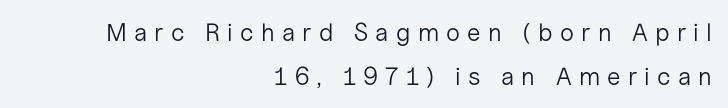
Caption: expanded tracking, letters set apart. Honestly, there is no underline to notice here at all. Style check: upright. The setting favours the right margin, as signatures and pull-quotes sometimes do. The cut favours lightness, reaching ordinary text weight at its darkest.
